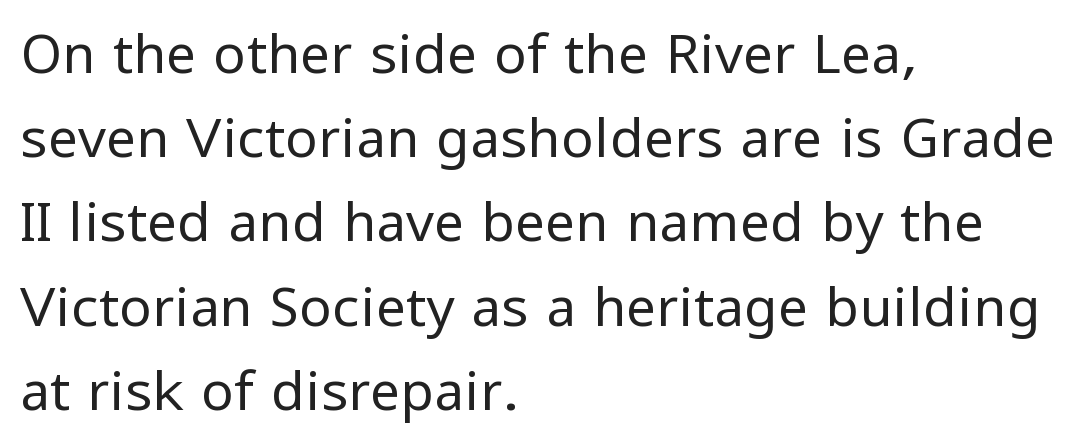
The image shows 54 px regular-weight sans-serif type, upright; set left-aligned, normal line spacing (1.56x), normal letter spacing, not underlined; low stroke contrast and a medium x-height.
